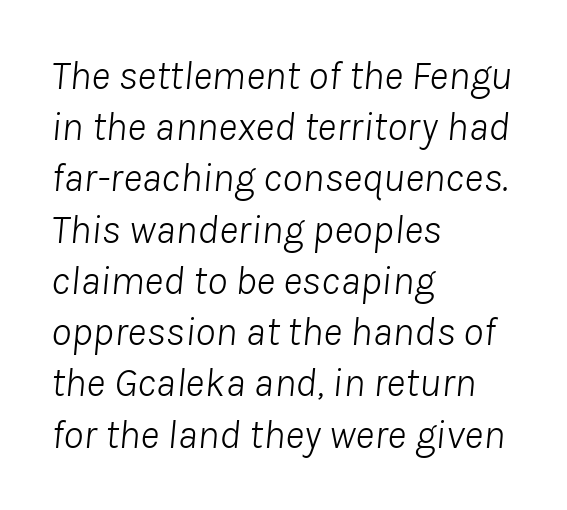
Q: Is the text bold? A: No.
Q: Is the text italic (slanted)? A: Yes, it leans right by about 8 degrees.
Q: Is the text underlined? A: No.
Q: How is the paragraph aligned? A: Left-aligned.
Q: Is the spacing between letters normal or unusually wide? A: Normal.
Q: Is the spacing between lines tight, normal or loose? A: Normal.
Q: Width (condensed, normal, or wide)? A: Normal.
Q: Stroke contrast? A: Low.
Q: x-height? A: Medium.
Q: Monospaced? A: No.
